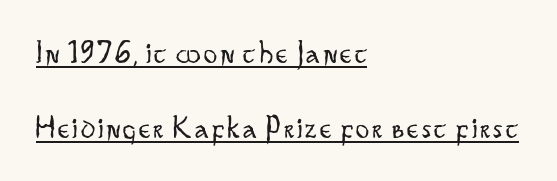
Q: Is the text bold? A: No.
Q: Is the text italic (slanted)? A: No, it is upright.
Q: Is the typeface a serif or a sans-serif typeface? A: Sans-serif.
Q: Is the text underlined? A: Yes.
Q: How is the paragraph aligned? A: Left-aligned.
Q: Is the spacing between lines tight, normal or loose? A: Loose.
Q: Width (condensed, normal, or wide)? A: Condensed.
Q: Stroke contrast? A: Low.
Q: x-height? A: Small.
Q: Monospaced? A: No.
